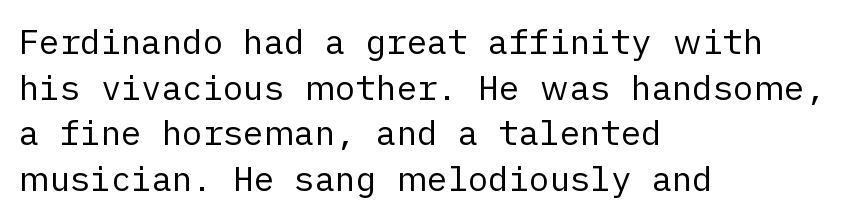
The image shows 34 px regular-weight sans-serif type, upright; set left-aligned, normal line spacing (1.34x), normal letter spacing, not underlined; low stroke contrast and a medium x-height.
